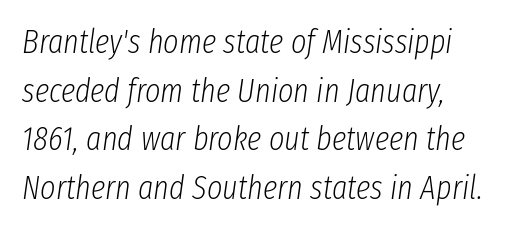
Q: Is the text bold? A: No.
Q: Is the text italic (slanted)? A: Yes, it leans right by about 8 degrees.
Q: Is the text underlined? A: No.
Q: Is the spacing between letters normal or unusually wide? A: Normal.
Q: Is the spacing between lines tight, normal or loose? A: Normal.
Q: Width (condensed, normal, or wide)? A: Condensed.
Q: Stroke contrast? A: Low.
Q: x-height? A: Medium.
Q: Monospaced? A: No.
